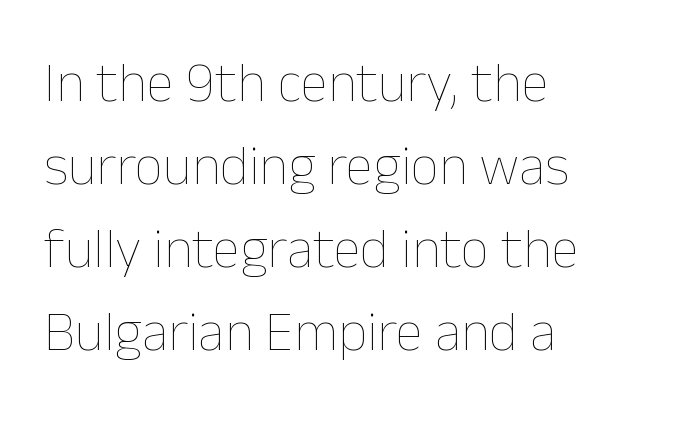
Q: Is the text bold? A: No.
Q: Is the text italic (slanted)? A: No, it is upright.
Q: Is the text underlined? A: No.
Q: How is the paragraph aligned? A: Left-aligned.
Q: Is the spacing between letters normal or unusually wide? A: Normal.
Q: Is the spacing between lines tight, normal or loose? A: Normal.
Q: Width (condensed, normal, or wide)? A: Normal.
Q: Stroke contrast? A: Low.
Q: x-height? A: Medium.
Q: Monospaced? A: No.
